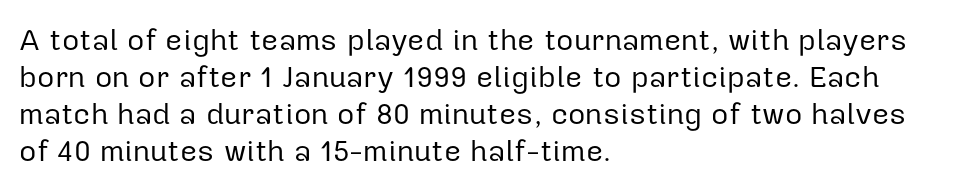
{"serif": "no", "italic": "no", "bold": "no", "weight": "regular", "width": "normal", "stroke_contrast": "low", "x_height": "medium", "monospaced": "no", "underline": "no", "align": "left", "line_spacing_ratio": 1.23, "letter_spacing": "normal", "letter_spacing_em": 0.0, "glyph_px": 30}
